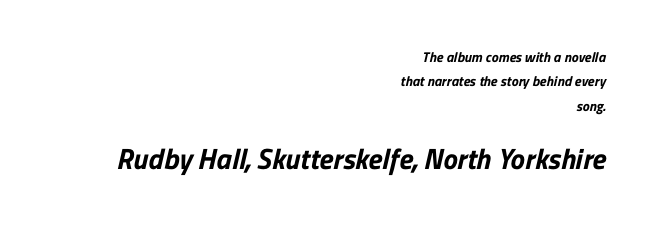
Q: Is the text bold? A: Yes.
Q: Is the typeface a serif or a sans-serif typeface? A: Sans-serif.
Q: Is the text underlined? A: No.
Q: How is the paragraph aligned? A: Right-aligned.
Q: Is the spacing between letters normal or unusually wide? A: Normal.
Q: Which block of text is set in a larger size, the first (top) or the second (bottom)? A: The second (bottom) one.
Q: Width (condensed, normal, or wide)? A: Normal.
Q: Stroke contrast? A: Low.
Q: x-height? A: Medium.
Q: Monospaced? A: No.
